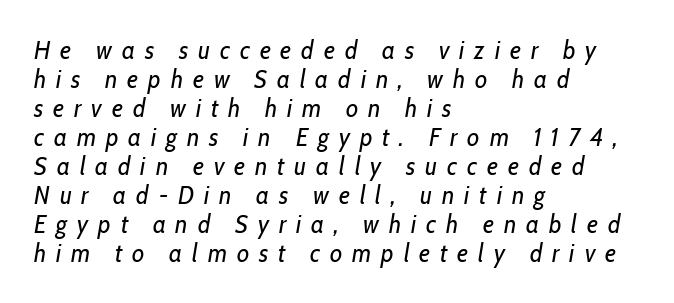
The weight tops out at a normal text grade. This sample is left-justified, so line endings fall wherever the words run out. Underline: absent. Slanted lettering throughout.
